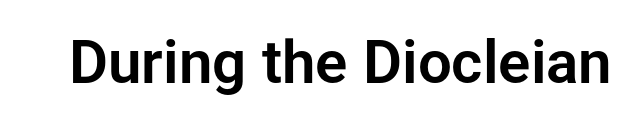
Q: Is the text italic (slanted)? A: No, it is upright.
Q: Is the typeface a serif or a sans-serif typeface? A: Sans-serif.
Q: Is the text underlined? A: No.
Q: Is the spacing between letters normal or unusually wide? A: Normal.
Q: Width (condensed, normal, or wide)? A: Normal.
Q: Stroke contrast? A: Low.
Q: x-height? A: Medium.
Q: Monospaced? A: No.
